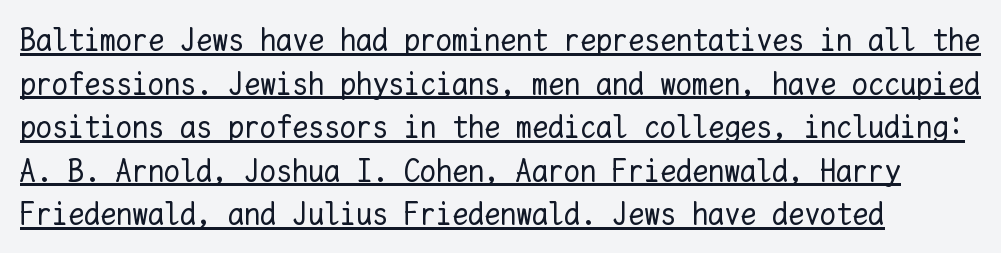
Q: Is the text bold? A: No.
Q: Is the text italic (slanted)? A: No, it is upright.
Q: Is the text underlined? A: Yes.
Q: How is the paragraph aligned? A: Left-aligned.
Q: Is the spacing between letters normal or unusually wide? A: Normal.
Q: Is the spacing between lines tight, normal or loose? A: Normal.
Q: Width (condensed, normal, or wide)? A: Normal.
Q: Stroke contrast? A: Low.
Q: x-height? A: Medium.
Q: Monospaced? A: Yes.
